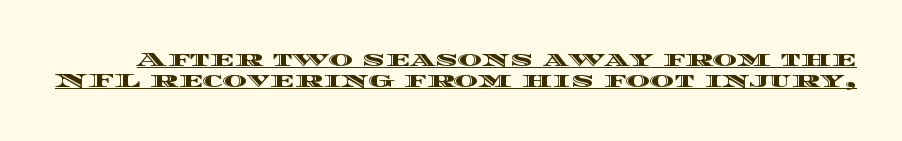
Nope, not italic — everything's standing straight. Does the leading feel generous? Not at all — it's pinched. No extra tracking has been applied to these lines. The rendering uses the underline text-decoration.
